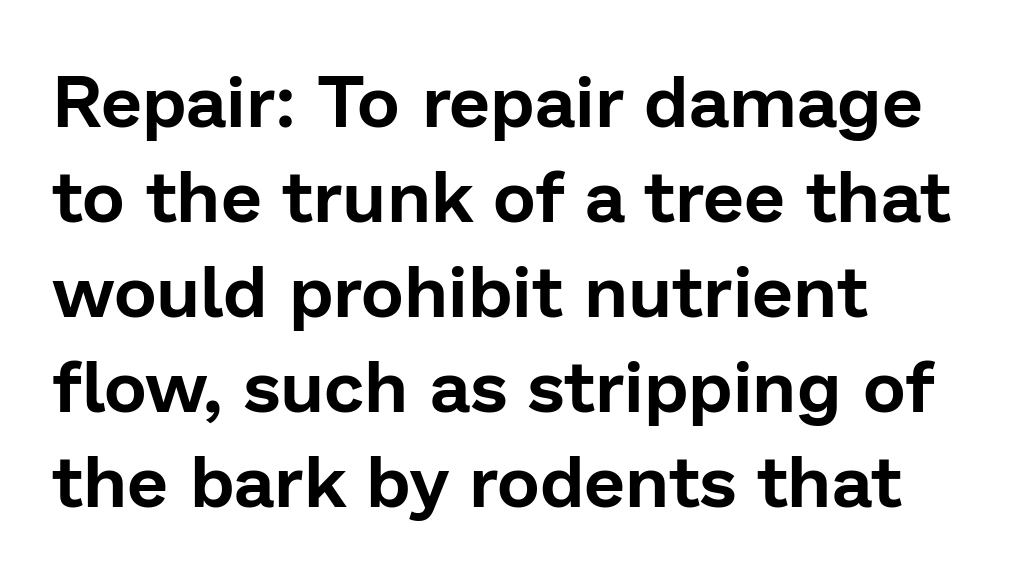
{"serif": "no", "italic": "no", "width": "normal", "stroke_contrast": "low", "x_height": "medium", "monospaced": "no", "underline": "no", "align": "left", "line_spacing": "normal", "line_spacing_ratio": 1.3, "letter_spacing": "normal", "letter_spacing_em": 0.0, "glyph_px": 73}
